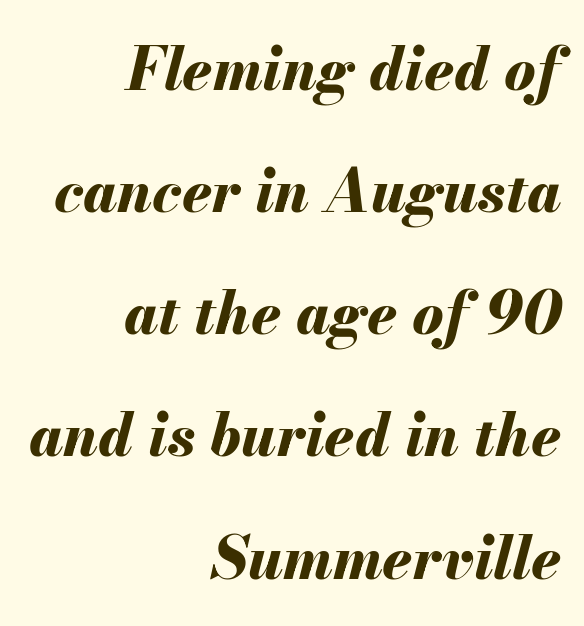
The image shows 59 px bold type, italic (leaning right); set right-aligned, loose line spacing (2.07x), normal letter spacing, not underlined; medium stroke contrast and a small x-height.
